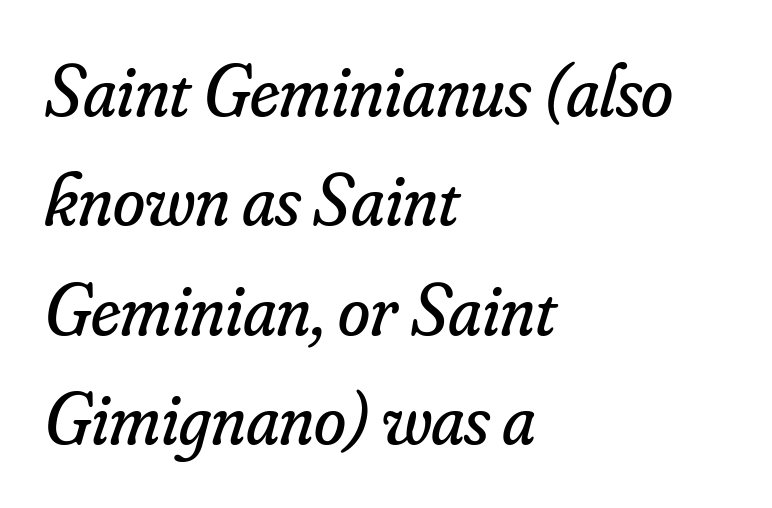
The image shows 73 px regular-weight serif type, italic (leaning right); set left-aligned, normal line spacing (1.5x), normal letter spacing, not underlined; low stroke contrast and a small x-height.
